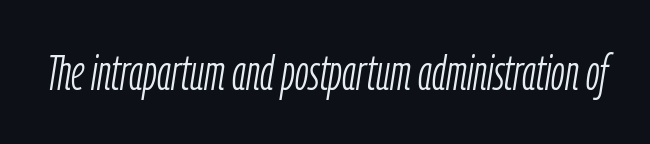
Letters rest on an invisible, unmarked baseline. Do the characters align in a grid? No, the font is proportional. Rendered with sloped, italic letterforms. Short note: letters normally spaced. The letters look calm and open, with moderate or lighter stems.
